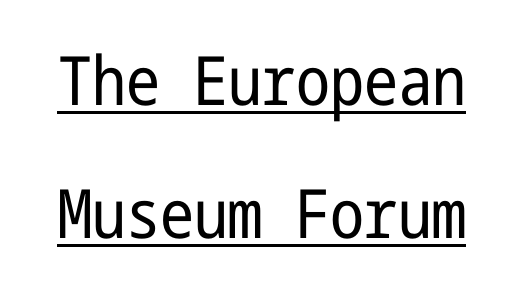
Q: Is the text bold? A: No.
Q: Is the text italic (slanted)? A: No, it is upright.
Q: Is the typeface a serif or a sans-serif typeface? A: Sans-serif.
Q: Is the text underlined? A: Yes.
Q: Is the spacing between letters normal or unusually wide? A: Normal.
Q: Is the spacing between lines tight, normal or loose? A: Loose.
Q: Width (condensed, normal, or wide)? A: Condensed.
Q: Stroke contrast? A: Low.
Q: x-height? A: Medium.
